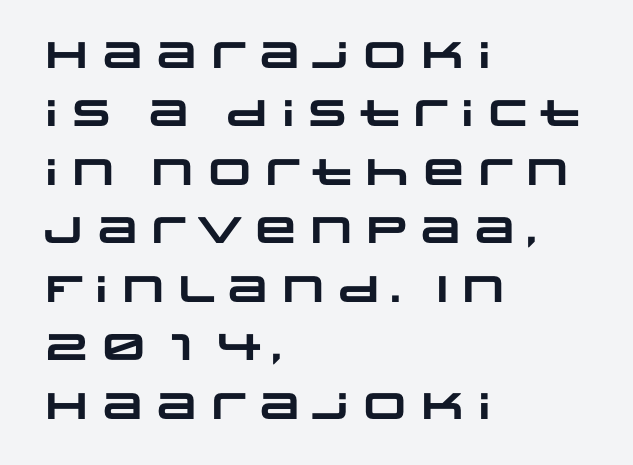
The image shows 37 px heavy, wide sans-serif type; set left-aligned, normal line spacing (1.58x), normal letter spacing, not underlined; low stroke contrast and a large x-height.
